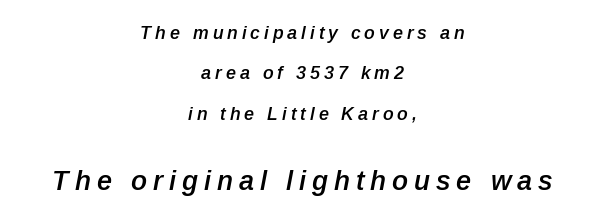
Interline gaps are noticeably wide in this sample. The foot of each line stays bare and open. The letterforms stand isolated, each surrounded by extra space. Is the block centered? Yes — each line is placed symmetrically about the middle.
